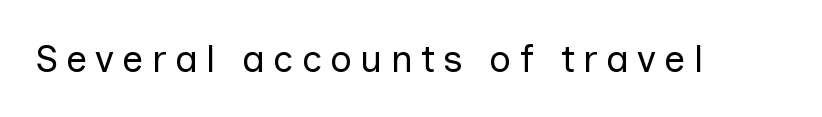
Q: Is the text bold? A: No.
Q: Is the text italic (slanted)? A: No, it is upright.
Q: Is the typeface a serif or a sans-serif typeface? A: Sans-serif.
Q: Is the text underlined? A: No.
Q: Is the spacing between letters normal or unusually wide? A: Unusually wide.
Q: Width (condensed, normal, or wide)? A: Normal.
Q: Stroke contrast? A: Low.
Q: x-height? A: Medium.
Q: Monospaced? A: No.
